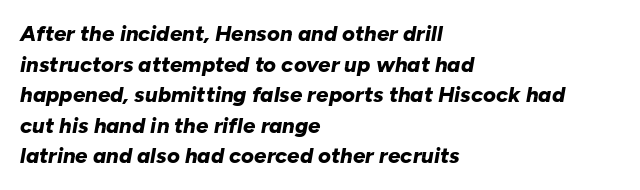
The image shows 22 px bold type, italic (leaning right); set left-aligned, normal line spacing (1.39x), normal letter spacing, not underlined.
